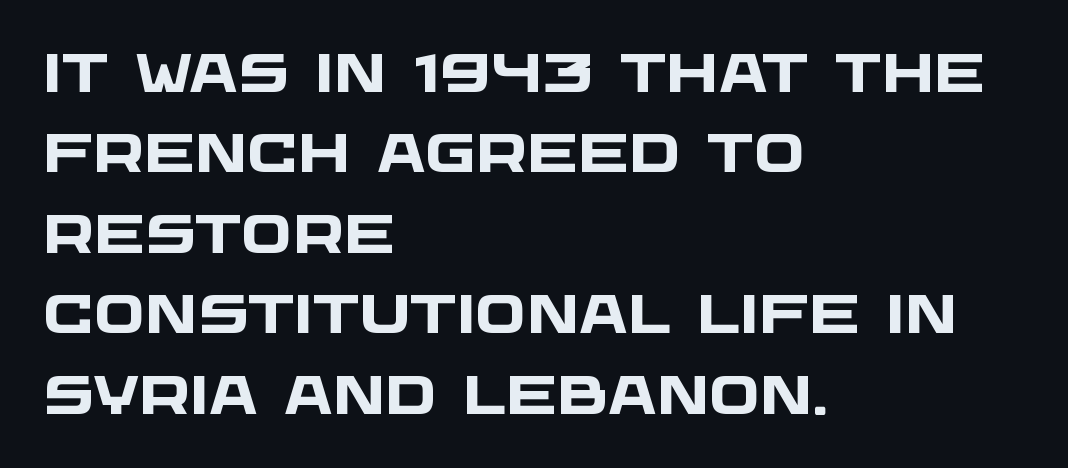
How are the letters spaced? Ordinarily, with no added tracking. Successive baselines arrive at the customary interval. Type style note: lacks serifs. Weight check: bold — yes, fully. A student would call this left alignment; a typographer would say flush left, rag right. Rule under the text: the space is simply empty.
